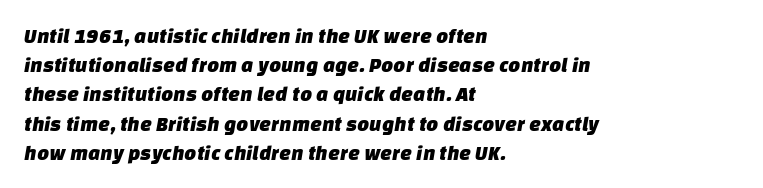
The image shows 21 px text type; set left-aligned, normal line spacing (1.39x), normal letter spacing, not underlined.
